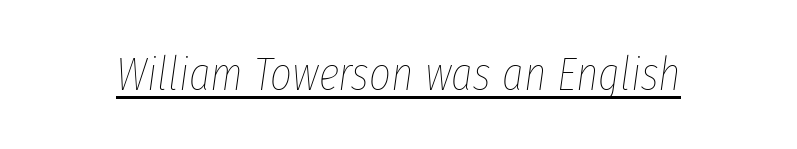
Q: Is the text bold? A: No.
Q: Is the text italic (slanted)? A: Yes, it leans right by about 8 degrees.
Q: Is the text underlined? A: Yes.
Q: Is the spacing between letters normal or unusually wide? A: Normal.
Q: Width (condensed, normal, or wide)? A: Condensed.
Q: Stroke contrast? A: Low.
Q: x-height? A: Medium.
Q: Monospaced? A: No.
